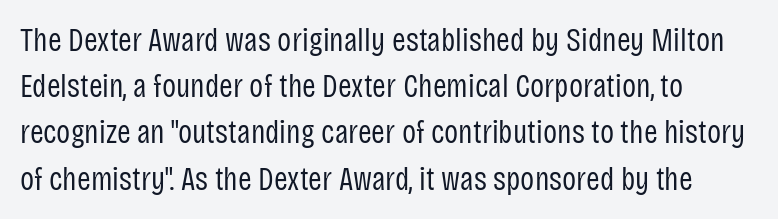
Grotesque or geometric, the face here clearly has no serifs. The rag falls on the right side of this text block. Nobody drew a line under any word here. Inter-character spacing is left at the font's built-in metrics. Regular leading. Looks like regular typesetting: each glyph gets only the width it needs.
